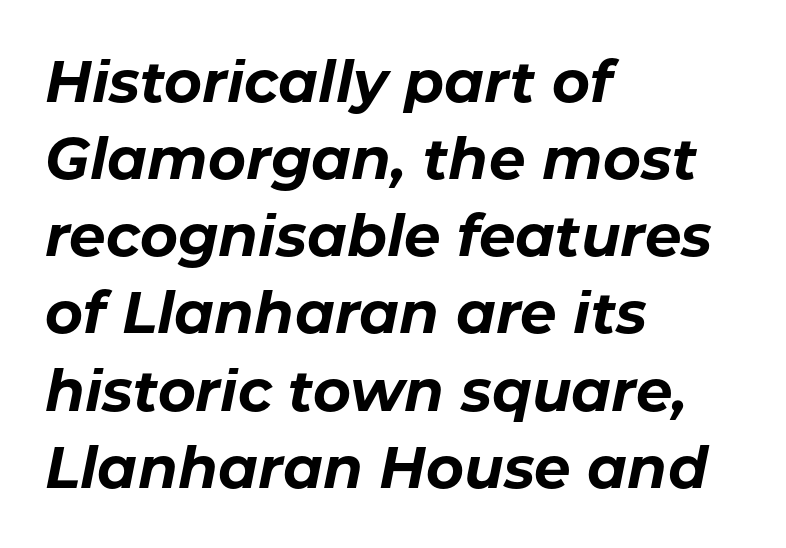
Q: Is the text bold? A: Yes.
Q: Is the text italic (slanted)? A: Yes, it leans right by about 11 degrees.
Q: Is the text underlined? A: No.
Q: How is the paragraph aligned? A: Left-aligned.
Q: Is the spacing between letters normal or unusually wide? A: Normal.
Q: Is the spacing between lines tight, normal or loose? A: Normal.
Q: Width (condensed, normal, or wide)? A: Normal.
Q: Stroke contrast? A: Low.
Q: x-height? A: Medium.
Q: Monospaced? A: No.
